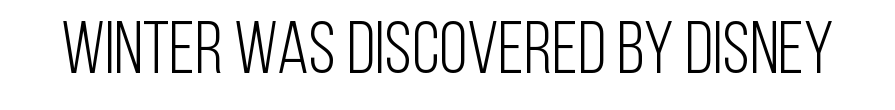
Q: Is the text bold? A: No.
Q: Is the text italic (slanted)? A: No, it is upright.
Q: Is the typeface a serif or a sans-serif typeface? A: Sans-serif.
Q: Is the text underlined? A: No.
Q: Is the spacing between letters normal or unusually wide? A: Normal.
Q: Width (condensed, normal, or wide)? A: Condensed.
Q: Stroke contrast? A: Low.
Q: x-height? A: Large.
Q: Monospaced? A: No.
